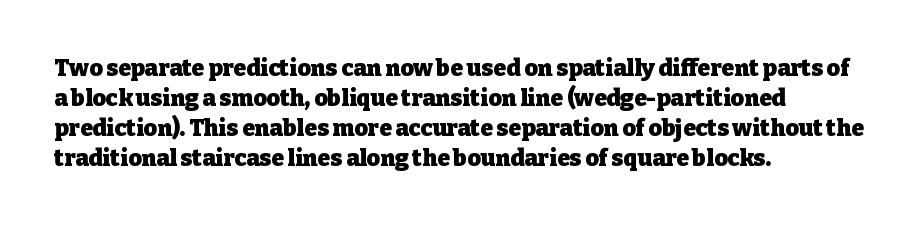
Q: Is the text bold? A: Yes.
Q: Is the text italic (slanted)? A: No, it is upright.
Q: Is the text underlined? A: No.
Q: How is the paragraph aligned? A: Left-aligned.
Q: Is the spacing between letters normal or unusually wide? A: Normal.
Q: Is the spacing between lines tight, normal or loose? A: Normal.
